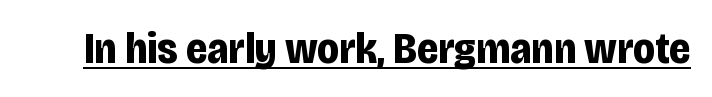
Q: Is the text bold? A: Yes.
Q: Is the text italic (slanted)? A: No, it is upright.
Q: Is the typeface a serif or a sans-serif typeface? A: Sans-serif.
Q: Is the text underlined? A: Yes.
Q: Is the spacing between letters normal or unusually wide? A: Normal.
Q: Width (condensed, normal, or wide)? A: Condensed.
Q: Stroke contrast? A: Low.
Q: x-height? A: Large.
Q: Monospaced? A: No.
